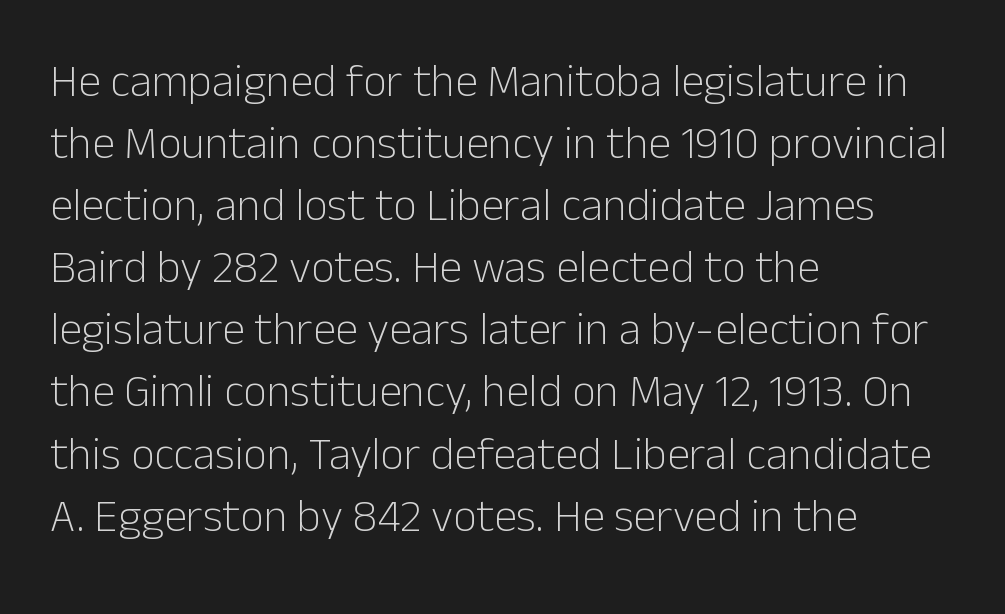
Q: Is the text bold? A: No.
Q: Is the text italic (slanted)? A: No, it is upright.
Q: Is the typeface a serif or a sans-serif typeface? A: Sans-serif.
Q: Is the text underlined? A: No.
Q: How is the paragraph aligned? A: Left-aligned.
Q: Is the spacing between letters normal or unusually wide? A: Normal.
Q: Is the spacing between lines tight, normal or loose? A: Normal.
Q: Width (condensed, normal, or wide)? A: Normal.
Q: Stroke contrast? A: Low.
Q: x-height? A: Medium.
Q: Monospaced? A: No.
